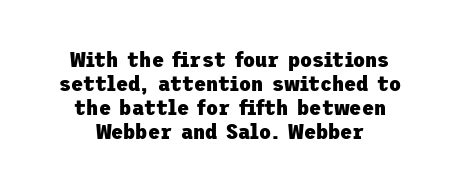
Q: Is the text bold? A: Yes.
Q: Is the text italic (slanted)? A: No, it is upright.
Q: Is the text underlined? A: No.
Q: How is the paragraph aligned? A: Centered.
Q: Is the spacing between letters normal or unusually wide? A: Normal.
Q: Is the spacing between lines tight, normal or loose? A: Tight.
